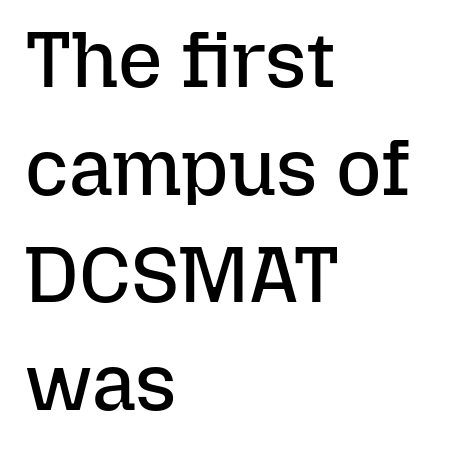
Q: Is the text bold? A: No.
Q: Is the text italic (slanted)? A: No, it is upright.
Q: Is the text underlined? A: No.
Q: How is the paragraph aligned? A: Left-aligned.
Q: Is the spacing between letters normal or unusually wide? A: Normal.
Q: Is the spacing between lines tight, normal or loose? A: Normal.
Q: Width (condensed, normal, or wide)? A: Normal.
Q: Stroke contrast? A: Low.
Q: x-height? A: Medium.
Q: Monospaced? A: No.
